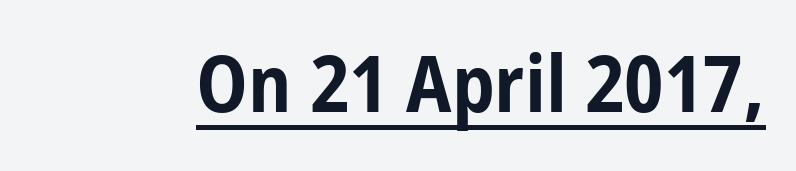
The image shows 79 px bold, condensed sans-serif type, upright; set normal letter spacing, underlined; low stroke contrast and a medium x-height.
